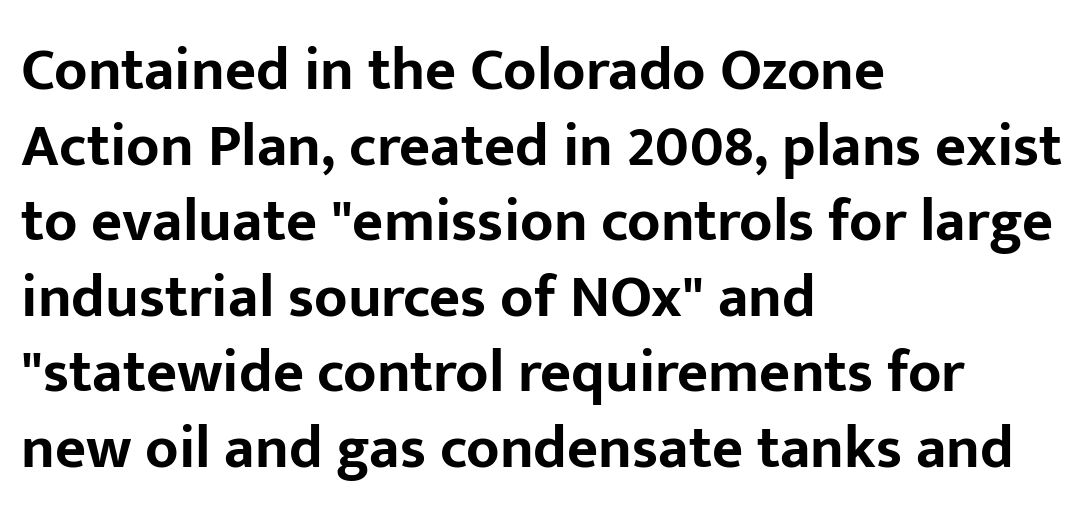
The space directly below the letters is spotless. Notice how descenders clear the ascenders below comfortably — that's standard leading. Caption: standard tracking, unaltered. Thick stems and heavy bowls — unmistakably bold. The face used here is proportionally spaced, like ordinary book or web type.
